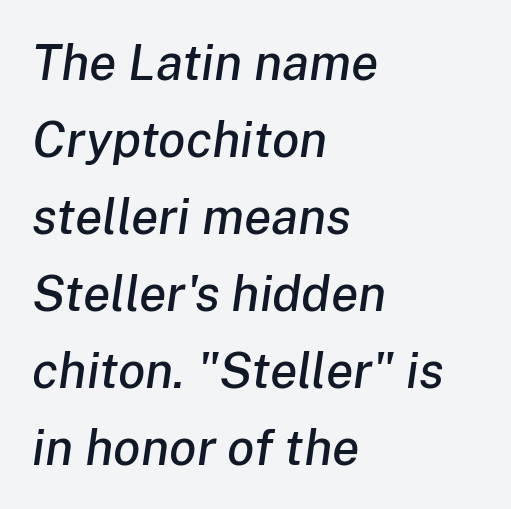
Q: Is the text italic (slanted)? A: Yes, it leans right by about 8 degrees.
Q: Is the text underlined? A: No.
Q: How is the paragraph aligned? A: Left-aligned.
Q: Is the spacing between letters normal or unusually wide? A: Normal.
Q: Is the spacing between lines tight, normal or loose? A: Normal.
Q: Width (condensed, normal, or wide)? A: Normal.
Q: Stroke contrast? A: Low.
Q: x-height? A: Medium.
Q: Monospaced? A: No.
